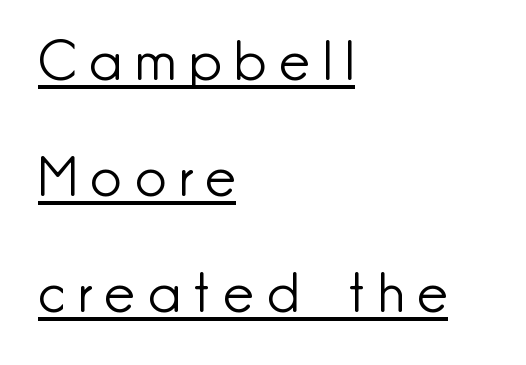
What stands out about the letter spacing? Its width — letters are far apart. Somebody hit Ctrl+U on this one — the words are underlined. Caption: face not bold, strokes unweighted. The compositor pushed each line to the left boundary.
